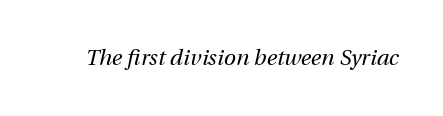
{"italic": "yes", "lean": "right", "slant_degrees": 12, "bold": "no", "underline": "no", "letter_spacing": "normal", "letter_spacing_em": 0.0, "glyph_px": 22}
